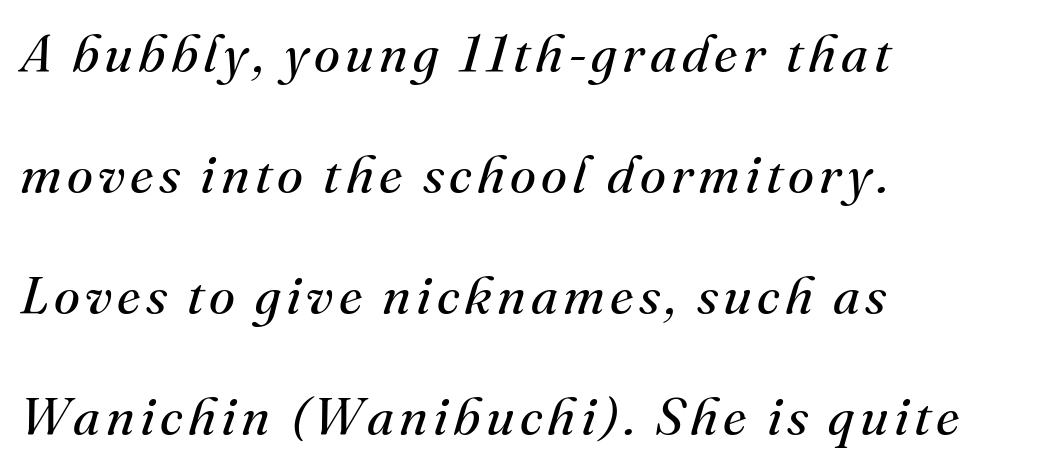
The image shows 53 px regular-weight serif type, italic (leaning right); set left-aligned, loose line spacing (2.28x), not underlined; medium stroke contrast and a small x-height.
